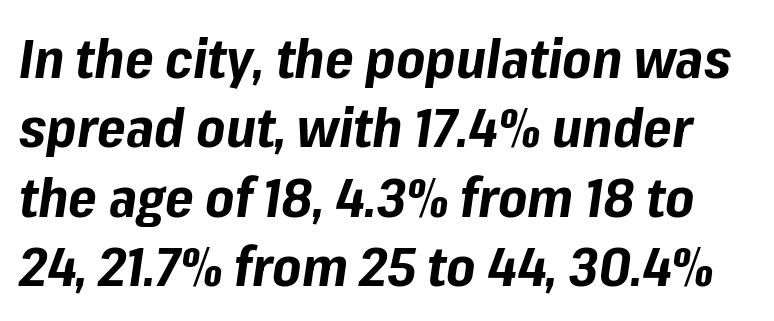
Plain, unruled lines of type. The passage shown is typed in a proportional face where columns would drift. Every letter is thick-stroked: bold, no question. This block has exactly the height ordinary leading produces. If you drew a line through each stem, it would be angled.
